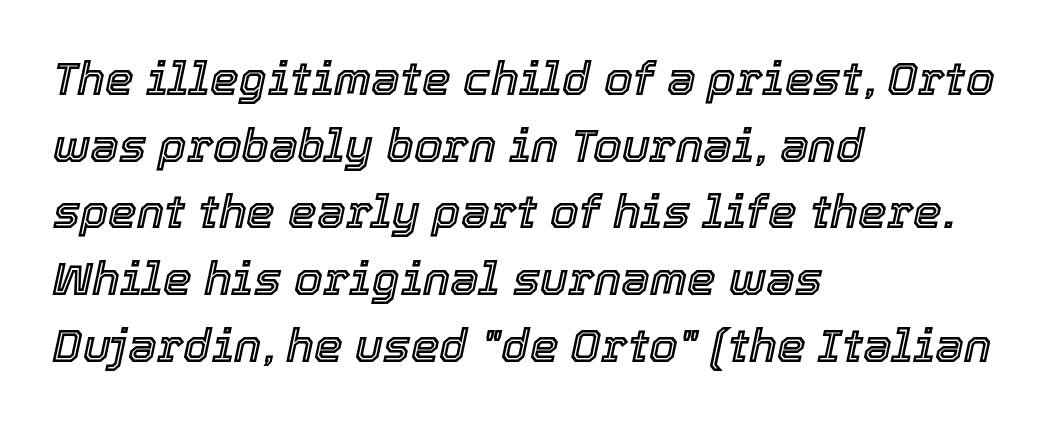
Q: Is the text italic (slanted)? A: Yes, it leans right by about 12 degrees.
Q: Is the text underlined? A: No.
Q: How is the paragraph aligned? A: Left-aligned.
Q: Is the spacing between letters normal or unusually wide? A: Normal.
Q: Is the spacing between lines tight, normal or loose? A: Normal.
Q: Width (condensed, normal, or wide)? A: Normal.
Q: x-height? A: Medium.
Q: Monospaced? A: No.
